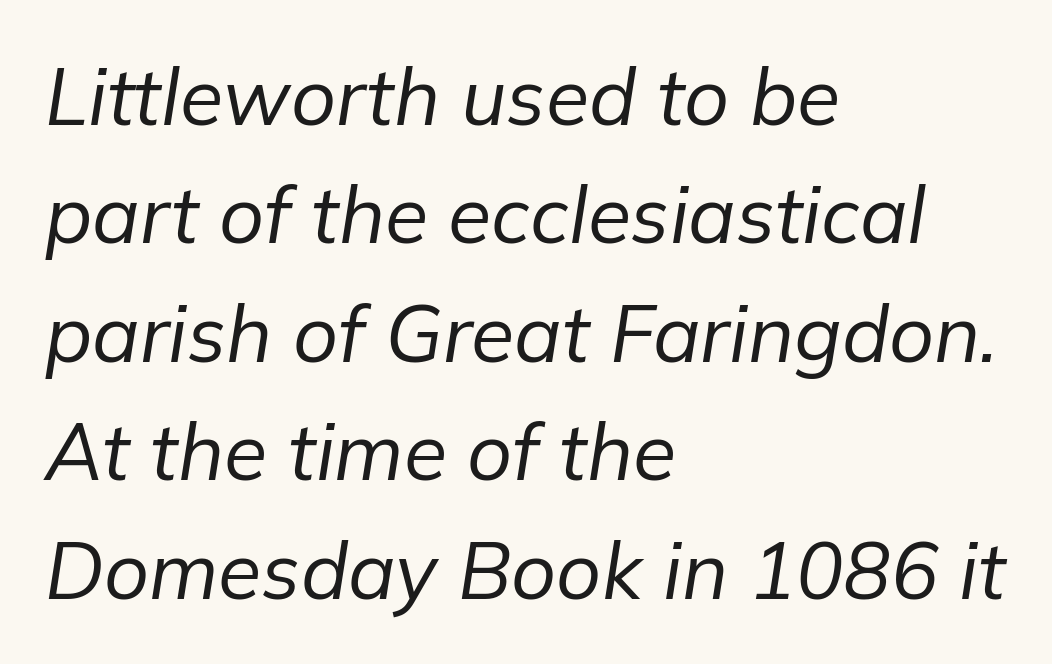
Q: Is the text bold? A: No.
Q: Is the text italic (slanted)? A: Yes, it leans right by about 9 degrees.
Q: Is the text underlined? A: No.
Q: How is the paragraph aligned? A: Left-aligned.
Q: Is the spacing between letters normal or unusually wide? A: Normal.
Q: Is the spacing between lines tight, normal or loose? A: Normal.
Q: Width (condensed, normal, or wide)? A: Normal.
Q: Stroke contrast? A: Low.
Q: x-height? A: Medium.
Q: Monospaced? A: No.
